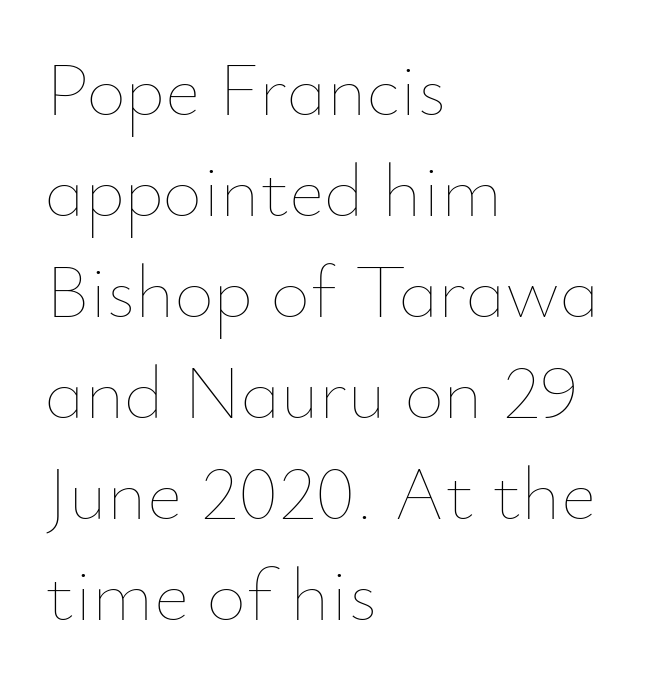
The image shows 76 px thin type, upright; set left-aligned, normal line spacing (1.33x), normal letter spacing, not underlined; low stroke contrast and a small x-height.
